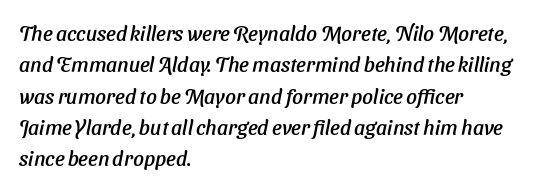
All the whitespace from short lines collects on the right. Words appear dense and cohesive because spacing is normal. The baseline area is clear. Does the lettering tilt? It does — this is italic.
